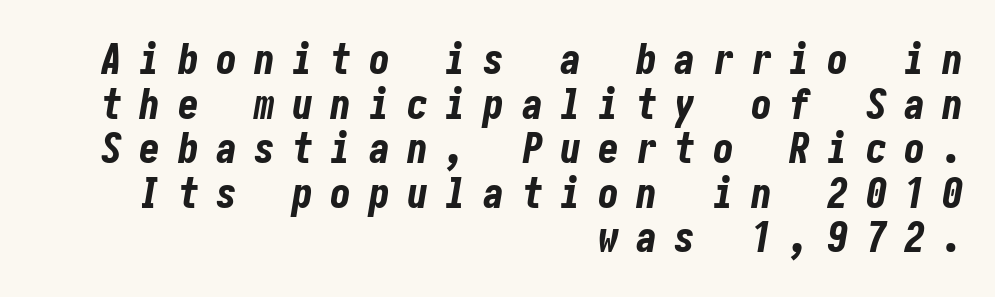
Q: Is the text bold? A: Yes.
Q: Is the text italic (slanted)? A: Yes, it leans right by about 10 degrees.
Q: Is the text underlined? A: No.
Q: How is the paragraph aligned? A: Right-aligned.
Q: Is the spacing between letters normal or unusually wide? A: Unusually wide.
Q: Is the spacing between lines tight, normal or loose? A: Tight.
Q: Width (condensed, normal, or wide)? A: Condensed.
Q: Stroke contrast? A: Low.
Q: x-height? A: Medium.
